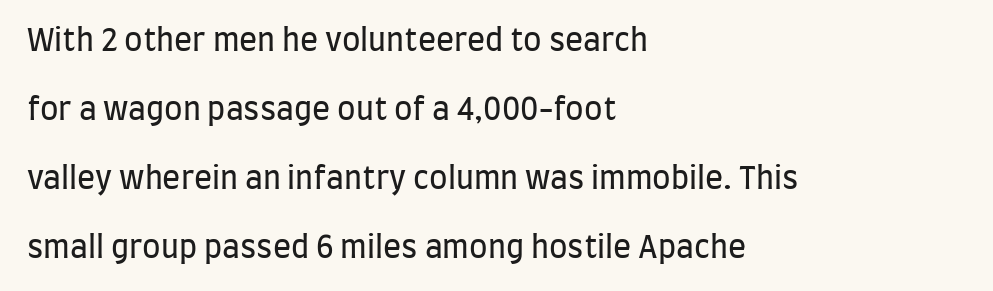
The image shows 30 px regular-weight, condensed sans-serif type, upright; set left-aligned, loose line spacing (2.3x), normal letter spacing, not underlined; low stroke contrast and a large x-height.
